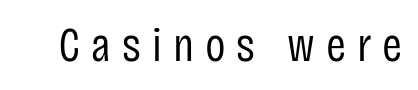
The image shows 48 px regular-weight, condensed sans-serif type, upright; set unusually wide letter spacing (+0.23 em), not underlined; low stroke contrast and a large x-height.
